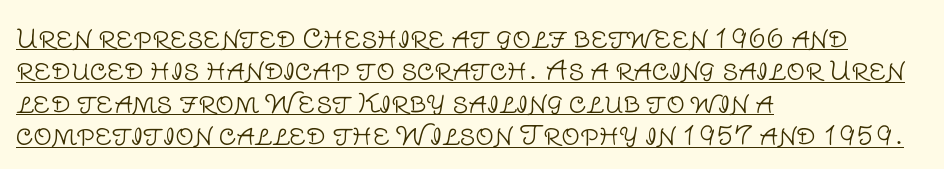
Q: Is the text bold? A: No.
Q: Is the text italic (slanted)? A: Yes.
Q: Is the text underlined? A: Yes.
Q: How is the paragraph aligned? A: Left-aligned.
Q: Is the spacing between letters normal or unusually wide? A: Normal.
Q: Is the spacing between lines tight, normal or loose? A: Normal.
